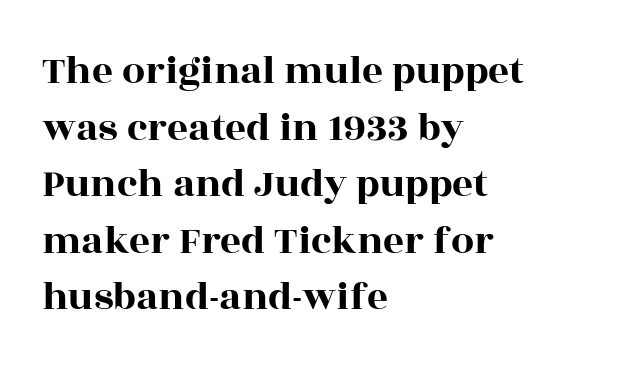
The image shows 41 px wide serif type, upright; set left-aligned, normal line spacing (1.38x), normal letter spacing, not underlined; a large x-height.
